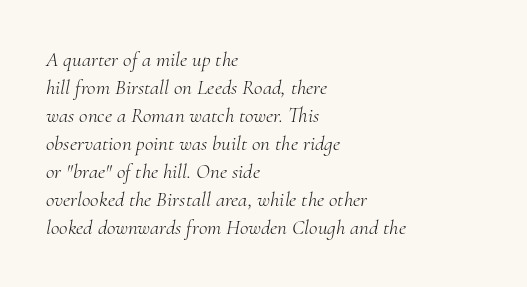
Q: Is the text bold? A: No.
Q: Is the text italic (slanted)? A: Yes, it leans right by about 10 degrees.
Q: Is the text underlined? A: No.
Q: How is the paragraph aligned? A: Left-aligned.
Q: Is the spacing between letters normal or unusually wide? A: Normal.
Q: Is the spacing between lines tight, normal or loose? A: Normal.
